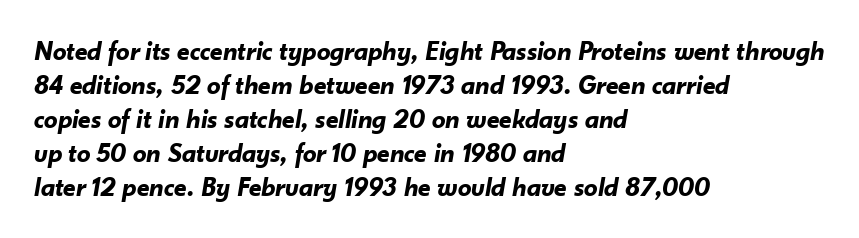
Chunky letters — that's bold for sure. The face used here has a pronounced slope to its letters. Each line starts at the same left margin while the right side varies. Each word holds together tightly as a unit, with standard inter-letter gaps. The baseline area is clear.
